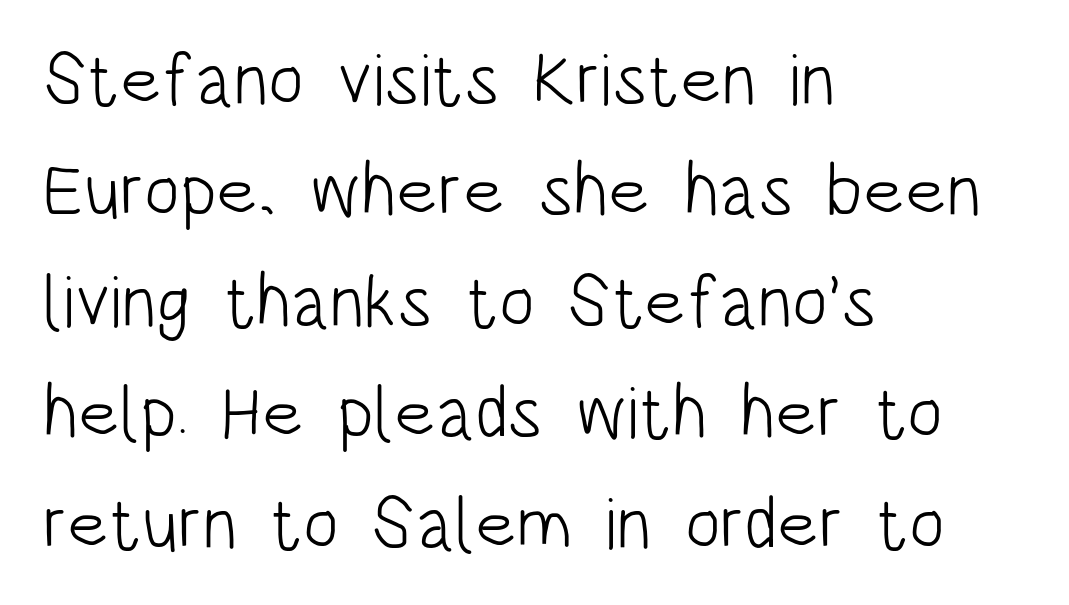
{"serif": "no", "italic": "no", "bold": "no", "weight": "light", "width": "condensed", "stroke_contrast": "low", "x_height": "large", "monospaced": "no", "underline": "no", "align": "left", "line_spacing": "normal", "line_spacing_ratio": 1.5, "letter_spacing": "normal", "letter_spacing_em": 0.0, "glyph_px": 74}
